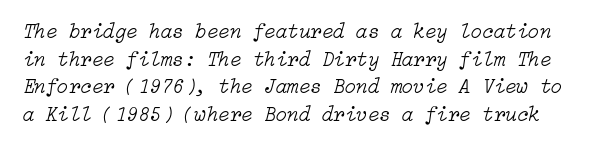
Q: Is the text bold? A: No.
Q: Is the text italic (slanted)? A: Yes, it leans right by about 15 degrees.
Q: Is the text underlined? A: No.
Q: Is the spacing between letters normal or unusually wide? A: Normal.
Q: Is the spacing between lines tight, normal or loose? A: Normal.
